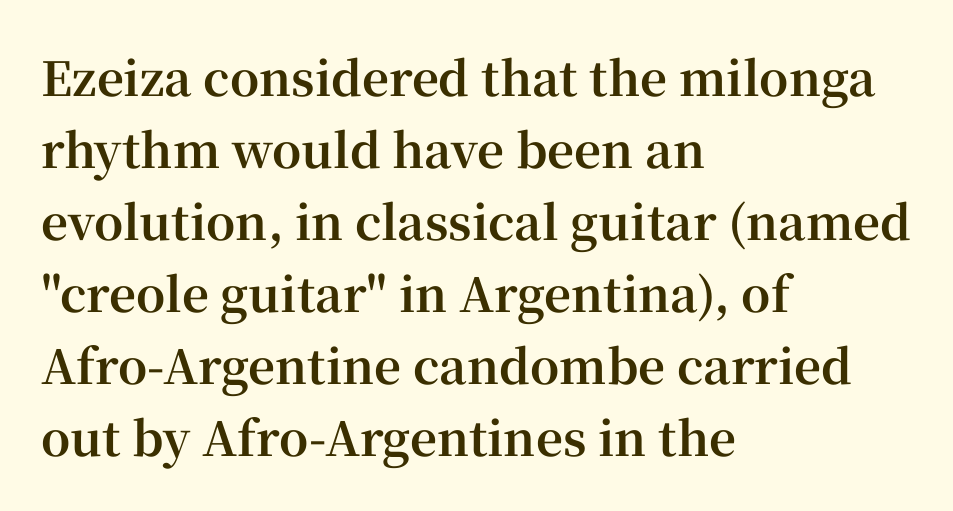
{"serif": "yes", "italic": "no", "bold": "yes", "weight": "bold", "width": "normal", "stroke_contrast": "high", "x_height": "medium", "monospaced": "no", "underline": "no", "align": "left", "line_spacing": "normal", "line_spacing_ratio": 1.53, "letter_spacing": "normal", "letter_spacing_em": 0.0, "glyph_px": 47}
